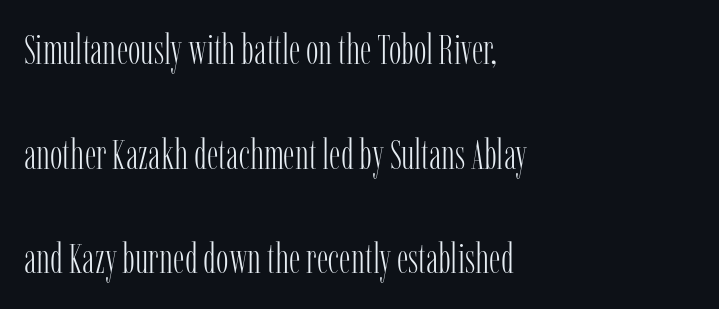
{"serif": "yes", "italic": "no", "bold": "no", "weight": "light", "width": "condensed", "stroke_contrast": "low", "x_height": "medium", "monospaced": "no", "underline": "no", "align": "left", "line_spacing": "loose", "line_spacing_ratio": 2.49, "letter_spacing": "normal", "letter_spacing_em": 0.0, "glyph_px": 42}
